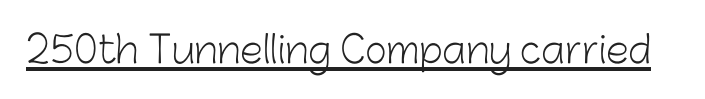
{"serif": "no", "italic": "no", "bold": "no", "weight": "light", "width": "normal", "stroke_contrast": "low", "x_height": "medium", "monospaced": "no", "underline": "yes", "letter_spacing": "normal", "letter_spacing_em": 0.0, "glyph_px": 37}
